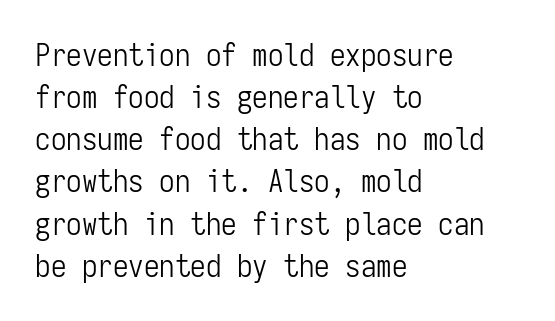
The image shows 31 px light, condensed sans-serif type, upright, monospaced; set left-aligned, normal line spacing (1.36x), normal letter spacing, not underlined; low stroke contrast and a medium x-height.
